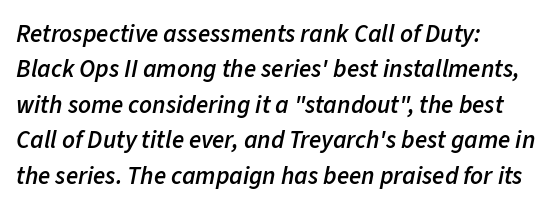
The image shows 25 px text type, italic (leaning right); set left-aligned, normal line spacing (1.42x), normal letter spacing, not underlined.
